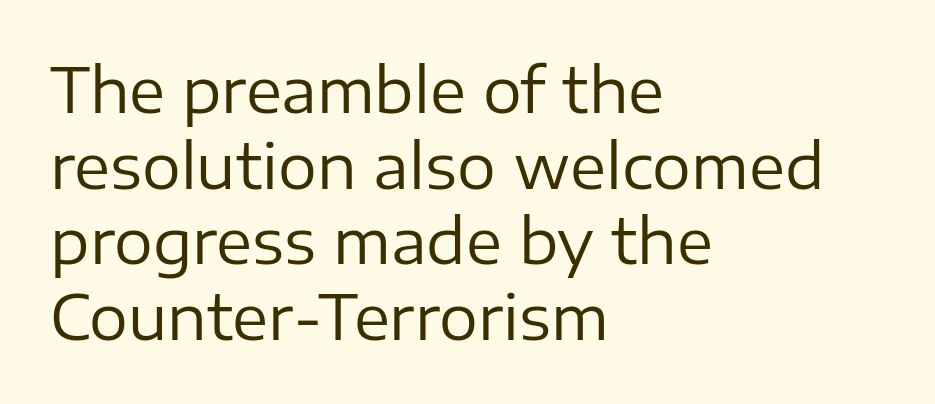
The image shows 61 px regular-weight sans-serif type, upright; set left-aligned, line spacing 1.24x, normal letter spacing, not underlined; low stroke contrast and a medium x-height.
